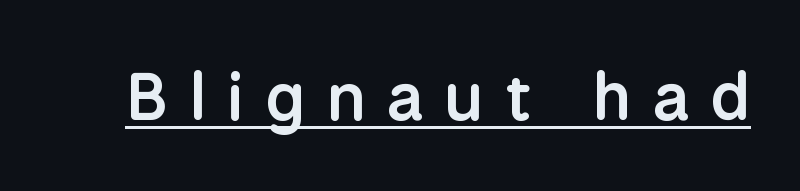
{"serif": "no", "italic": "no", "bold": "semi", "weight": "semibold", "width": "normal", "stroke_contrast": "low", "x_height": "medium", "monospaced": "no", "underline": "yes", "letter_spacing": "wide", "letter_spacing_em": 0.31, "glyph_px": 67}
